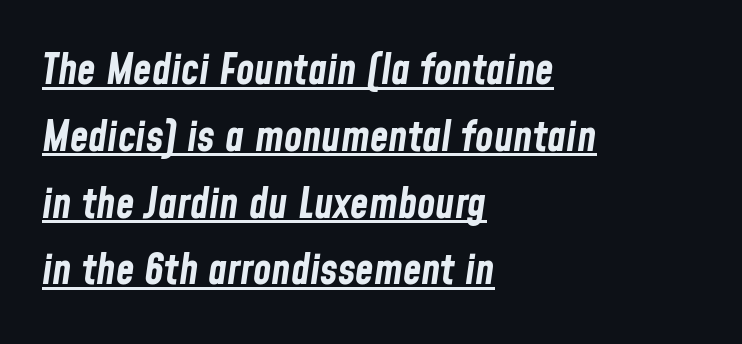
The image shows 42 px bold, condensed type, italic (leaning right); set left-aligned, normal line spacing (1.59x), normal letter spacing, underlined; low stroke contrast and a medium x-height.
